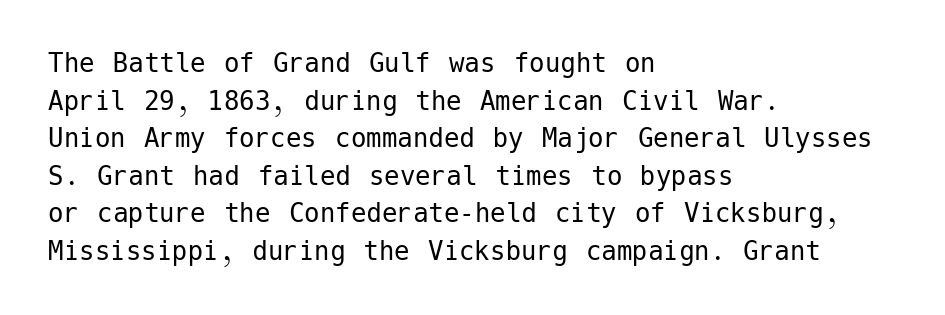
The image shows 31 px regular-weight sans-serif type, upright; set left-aligned, line spacing 1.21x, normal letter spacing, not underlined; low stroke contrast and a medium x-height.
